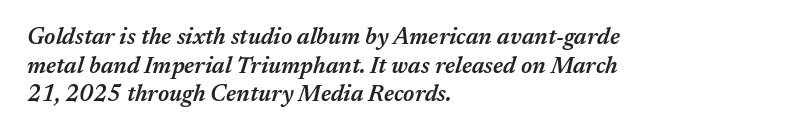
Q: Is the text bold? A: Semi-bold.
Q: Is the text italic (slanted)? A: Yes, it leans right by about 17 degrees.
Q: Is the text underlined? A: No.
Q: How is the paragraph aligned? A: Left-aligned.
Q: Is the spacing between letters normal or unusually wide? A: Normal.
Q: Is the spacing between lines tight, normal or loose? A: Normal.
